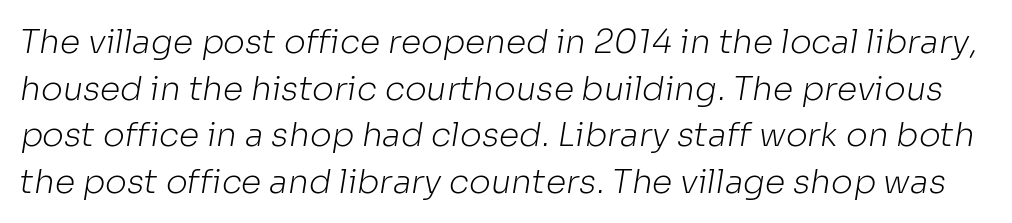
{"serif": "no", "bold": "no", "weight": "light", "width": "normal", "stroke_contrast": "low", "x_height": "medium", "monospaced": "no", "underline": "no", "line_spacing": "normal", "line_spacing_ratio": 1.41, "letter_spacing": "normal", "letter_spacing_em": 0.0, "glyph_px": 33}
